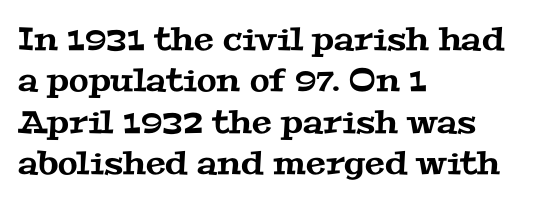
The image shows 32 px wide serif type; set left-aligned, normal line spacing (1.29x), normal letter spacing, not underlined; medium stroke contrast and a medium x-height.
